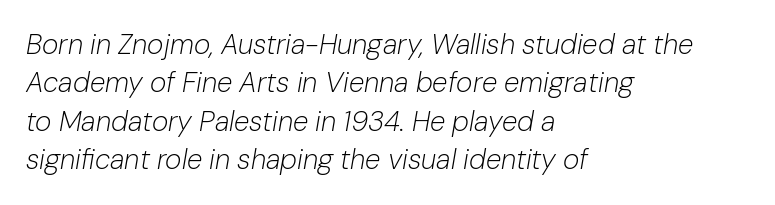
Q: Is the text bold? A: No.
Q: Is the text italic (slanted)? A: Yes, it leans right by about 10 degrees.
Q: Is the text underlined? A: No.
Q: How is the paragraph aligned? A: Left-aligned.
Q: Is the spacing between letters normal or unusually wide? A: Normal.
Q: Is the spacing between lines tight, normal or loose? A: Normal.
Q: Width (condensed, normal, or wide)? A: Normal.
Q: Stroke contrast? A: Low.
Q: x-height? A: Medium.
Q: Monospaced? A: No.
